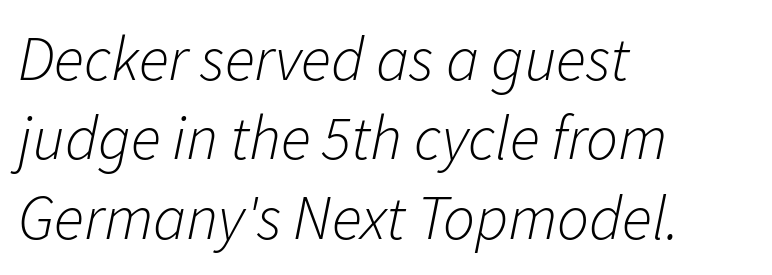
Line beginnings align vertically; line endings do not. You could not count columns in this text — the font is proportionally spaced. The letterforms sit shoulder to shoulder at normal distance. The weight tops out at a normal text grade. Successive baselines arrive at the customary interval.
